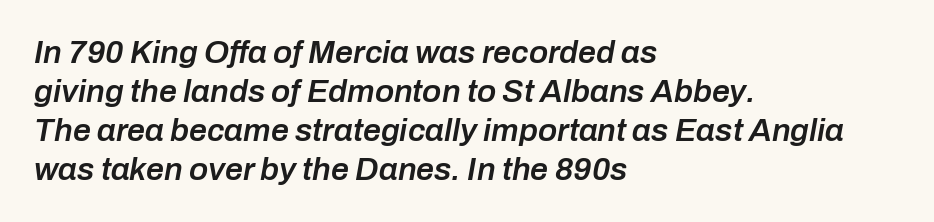
{"italic": "yes", "lean": "right", "slant_degrees": 10, "bold": "semi", "weight": "semibold", "width": "normal", "stroke_contrast": "low", "x_height": "medium", "monospaced": "no", "underline": "no", "align": "left", "line_spacing_ratio": 1.22, "letter_spacing": "normal", "letter_spacing_em": 0.0, "glyph_px": 32}
